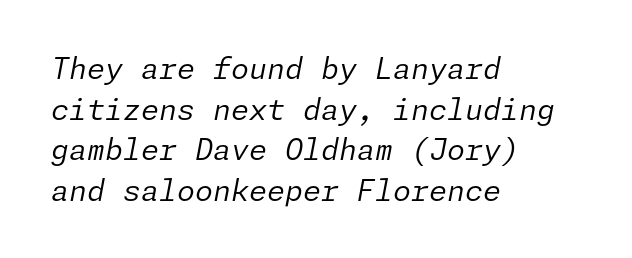
{"italic": "yes", "lean": "right", "slant_degrees": 11, "bold": "no", "weight": "regular", "width": "normal", "stroke_contrast": "low", "x_height": "medium", "underline": "no", "align": "left", "line_spacing": "normal", "line_spacing_ratio": 1.4, "letter_spacing": "normal", "letter_spacing_em": 0.0, "glyph_px": 29}
